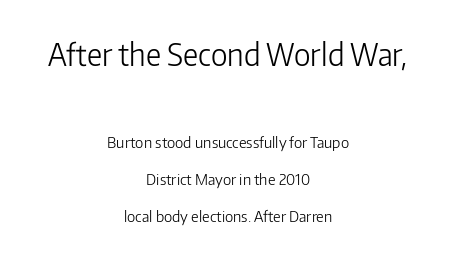
{"serif": "no", "italic": "no", "bold": "no", "weight": "light", "width": "normal", "stroke_contrast": "low", "x_height": "medium", "monospaced": "no", "underline": "no", "align": "center", "line_spacing": "loose", "line_spacing_ratio": 2.45, "letter_spacing": "normal", "letter_spacing_em": 0.0, "larger_block": "first", "size_ratio": 2.0, "glyph_px": 30}
